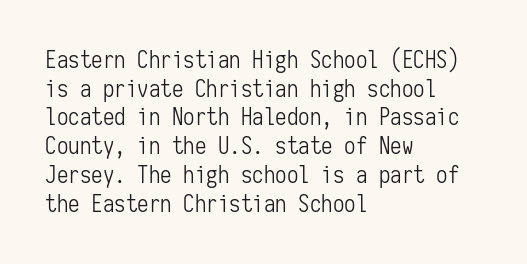
{"italic": "no", "bold": "no", "underline": "no", "align": "left", "line_spacing": "normal", "line_spacing_ratio": 1.25, "letter_spacing": "normal", "letter_spacing_em": 0.0, "glyph_px": 23}
